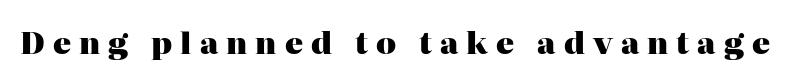
{"serif": "yes", "italic": "no", "bold": "yes", "weight": "heavy", "width": "normal", "stroke_contrast": "high", "x_height": "medium", "monospaced": "no", "underline": "no", "letter_spacing": "wide", "letter_spacing_em": 0.27, "glyph_px": 30}
